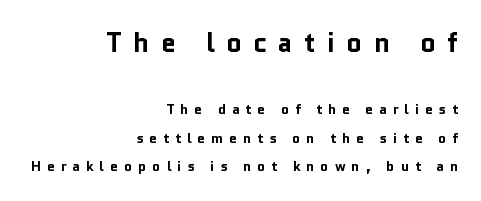
The image shows 27 px bold type, upright; set right-aligned, loose line spacing (2.03x), unusually wide letter spacing (+0.42 em), not underlined; the first (top) block is 1.93x larger.
